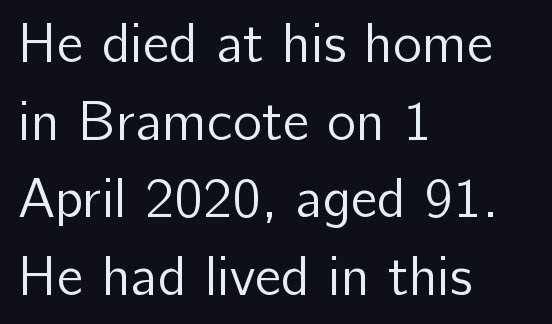
Q: Is the text bold? A: No.
Q: Is the text italic (slanted)? A: No, it is upright.
Q: Is the typeface a serif or a sans-serif typeface? A: Sans-serif.
Q: Is the text underlined? A: No.
Q: How is the paragraph aligned? A: Left-aligned.
Q: Is the spacing between letters normal or unusually wide? A: Normal.
Q: Is the spacing between lines tight, normal or loose? A: Normal.
Q: Width (condensed, normal, or wide)? A: Normal.
Q: Stroke contrast? A: Low.
Q: x-height? A: Medium.
Q: Monospaced? A: No.
